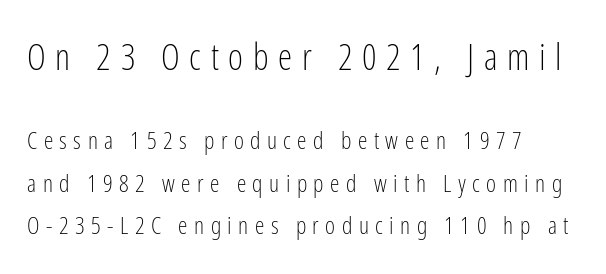
{"serif": "no", "italic": "no", "bold": "no", "weight": "light", "width": "condensed", "stroke_contrast": "low", "x_height": "medium", "monospaced": "no", "underline": "no", "align": "left", "line_spacing_ratio": 1.78, "letter_spacing": "wide", "letter_spacing_em": 0.27, "larger_block": "first", "size_ratio": 1.5, "glyph_px": 36}
